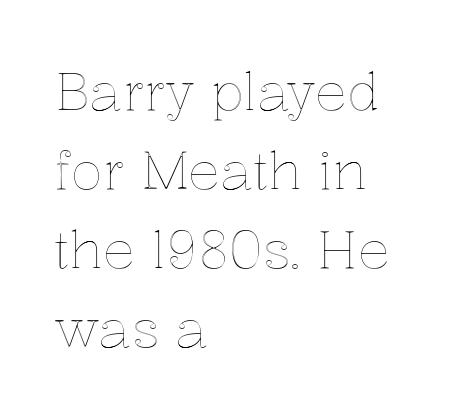
Q: Is the text italic (slanted)? A: No, it is upright.
Q: Is the text underlined? A: No.
Q: How is the paragraph aligned? A: Left-aligned.
Q: Is the spacing between letters normal or unusually wide? A: Normal.
Q: Is the spacing between lines tight, normal or loose? A: Normal.
Q: Width (condensed, normal, or wide)? A: Normal.
Q: x-height? A: Medium.
Q: Monospaced? A: No.
